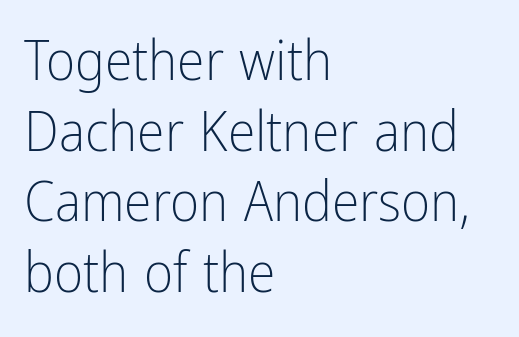
{"serif": "no", "italic": "no", "bold": "no", "weight": "light", "width": "condensed", "stroke_contrast": "low", "x_height": "medium", "monospaced": "no", "underline": "no", "align": "left", "line_spacing": "normal", "line_spacing_ratio": 1.26, "letter_spacing": "normal", "letter_spacing_em": 0.0, "glyph_px": 56}
